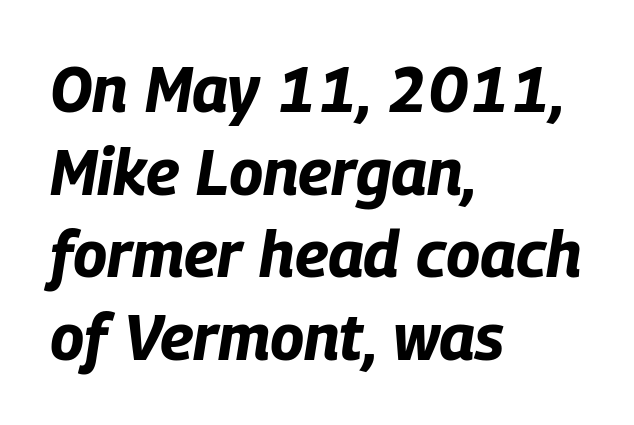
The image shows 64 px bold, condensed type, italic (leaning right); set left-aligned, normal line spacing (1.29x), normal letter spacing, not underlined; low stroke contrast and a large x-height.
